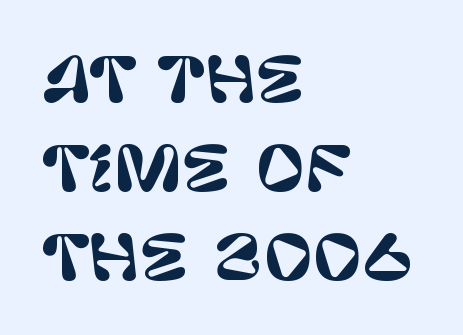
Honestly, the row spacing looks completely unremarkable. Reading down the block, your eye returns to a fixed left position each line. The space directly below the letters is spotless. These lines are rendered in a variable-pitch font.
